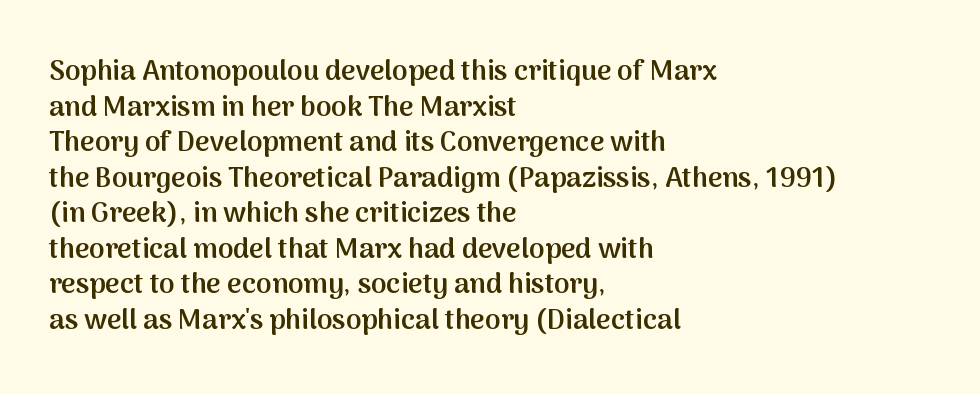
The image shows 28 px semibold sans-serif type, upright; set left-aligned, normal line spacing (1.27x), normal letter spacing, not underlined; medium stroke contrast and a medium x-height.
